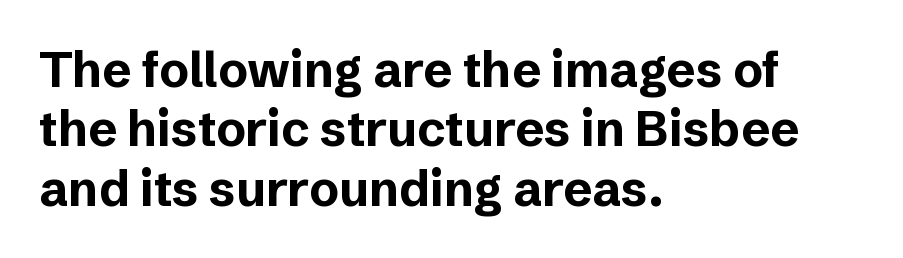
The image shows 49 px bold sans-serif type, upright; set left-aligned, line spacing 1.21x, normal letter spacing, not underlined; low stroke contrast and a medium x-height.
